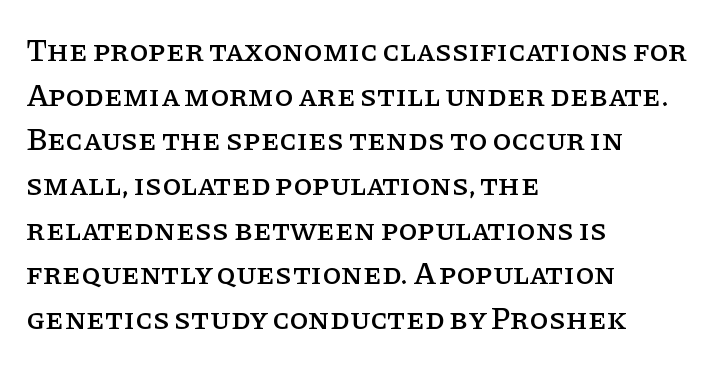
The image shows 31 px serif type, upright; set left-aligned, normal line spacing (1.44x), normal letter spacing, not underlined; low stroke contrast and a large x-height.
